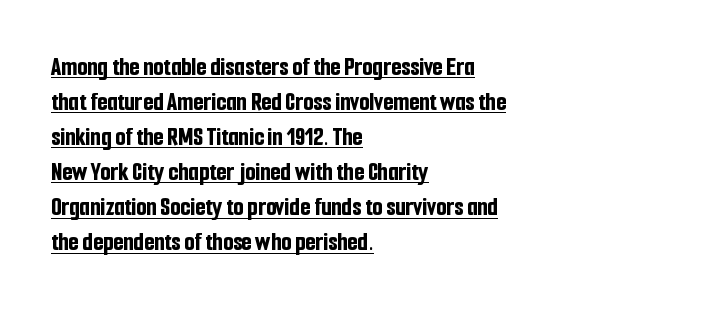
Students, observe: this is what conventionally led text looks like. This rendering leaves character spacing at its baseline value. Quick note: not italic, upright. If you drew a ruler down the left edge, every line would touch it.
